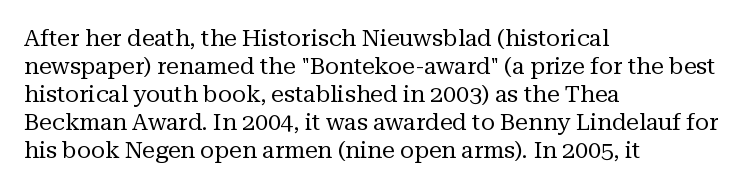
Every stem runs plumb, perpendicular to the baseline. Layout note: lines flush left. Decoration check: the copy has no underline. Short note: letters normally spaced.
